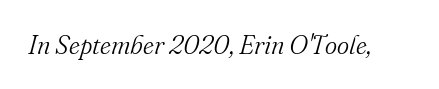
{"italic": "yes", "lean": "right", "slant_degrees": 16, "bold": "no", "underline": "no", "letter_spacing": "normal", "letter_spacing_em": 0.0, "glyph_px": 26}
